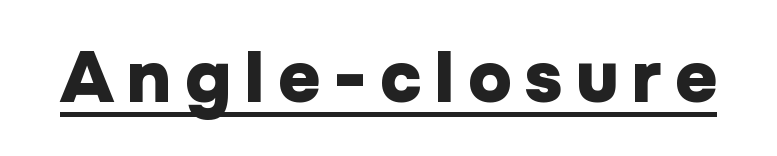
Q: Is the text bold? A: Yes.
Q: Is the text italic (slanted)? A: No, it is upright.
Q: Is the typeface a serif or a sans-serif typeface? A: Sans-serif.
Q: Is the text underlined? A: Yes.
Q: Width (condensed, normal, or wide)? A: Normal.
Q: Stroke contrast? A: Low.
Q: x-height? A: Medium.
Q: Monospaced? A: No.
